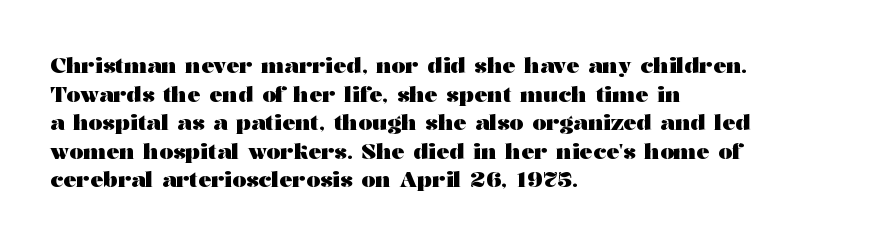
{"italic": "no", "bold": "yes", "underline": "no", "align": "left", "line_spacing": "normal", "line_spacing_ratio": 1.3, "letter_spacing": "normal", "letter_spacing_em": 0.0, "glyph_px": 22}
